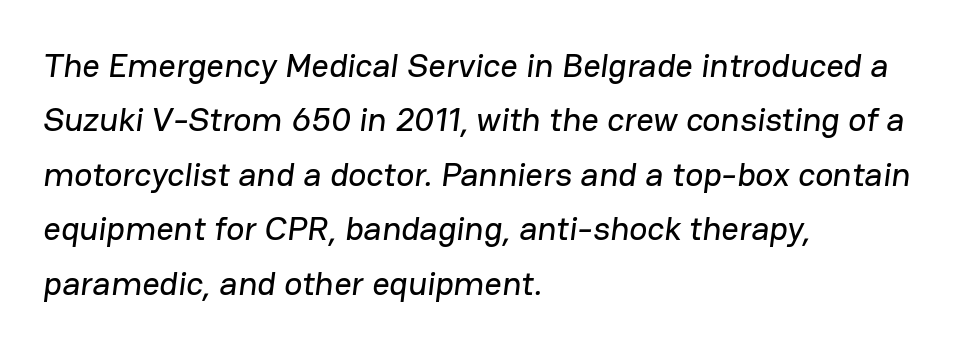
The image shows 34 px sans-serif type; set left-aligned, normal line spacing (1.6x), normal letter spacing, not underlined; low stroke contrast and a medium x-height.
